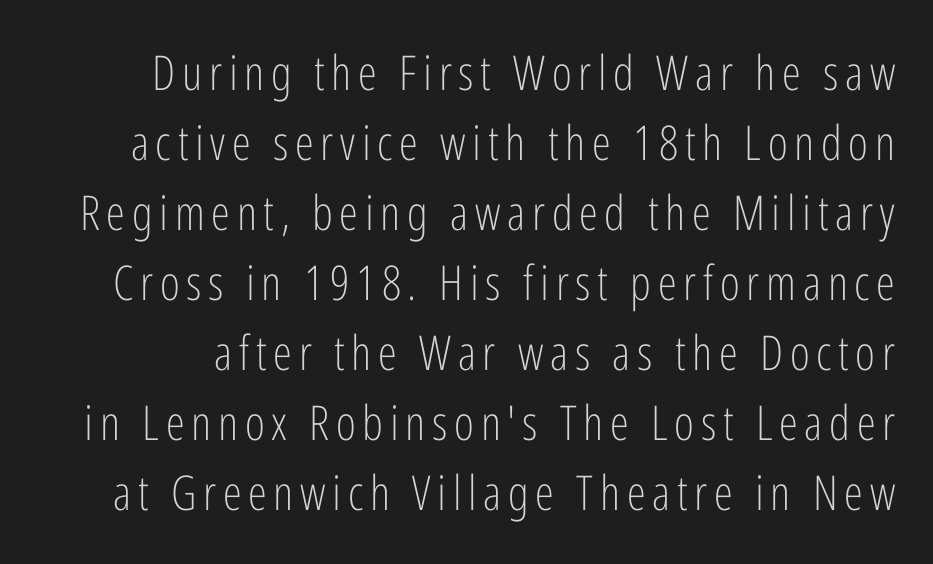
{"serif": "no", "italic": "no", "bold": "no", "weight": "light", "width": "condensed", "stroke_contrast": "low", "x_height": "medium", "monospaced": "no", "underline": "no", "line_spacing": "normal", "line_spacing_ratio": 1.46, "glyph_px": 48}
